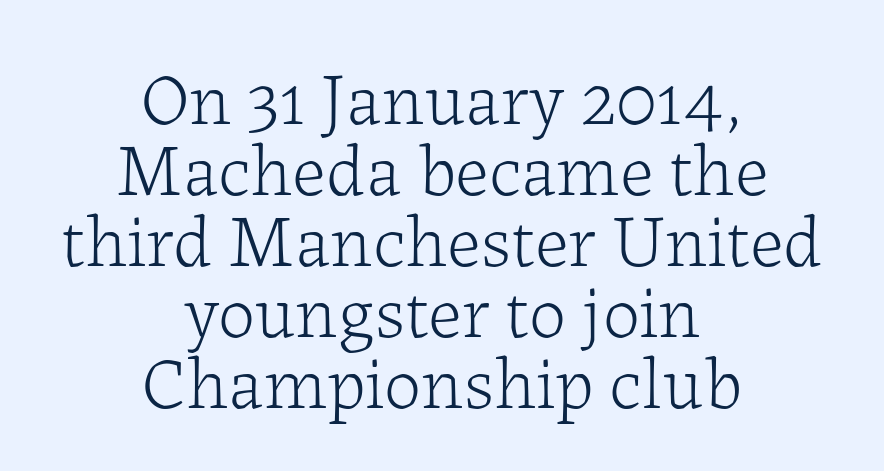
{"serif": "yes", "italic": "no", "bold": "no", "weight": "light", "width": "normal", "stroke_contrast": "low", "x_height": "medium", "monospaced": "no", "underline": "no", "align": "center", "line_spacing": "tight", "line_spacing_ratio": 0.96, "letter_spacing": "normal", "letter_spacing_em": 0.0, "glyph_px": 74}
